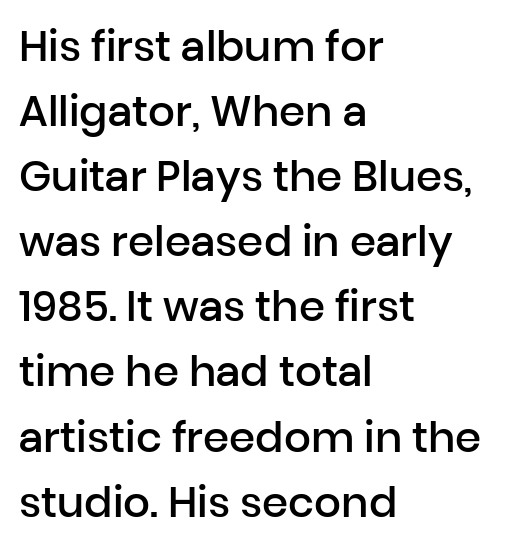
Q: Is the text bold? A: Semi-bold.
Q: Is the text italic (slanted)? A: No, it is upright.
Q: Is the typeface a serif or a sans-serif typeface? A: Sans-serif.
Q: Is the text underlined? A: No.
Q: How is the paragraph aligned? A: Left-aligned.
Q: Is the spacing between letters normal or unusually wide? A: Normal.
Q: Is the spacing between lines tight, normal or loose? A: Normal.
Q: Width (condensed, normal, or wide)? A: Normal.
Q: Stroke contrast? A: Low.
Q: x-height? A: Medium.
Q: Monospaced? A: No.
